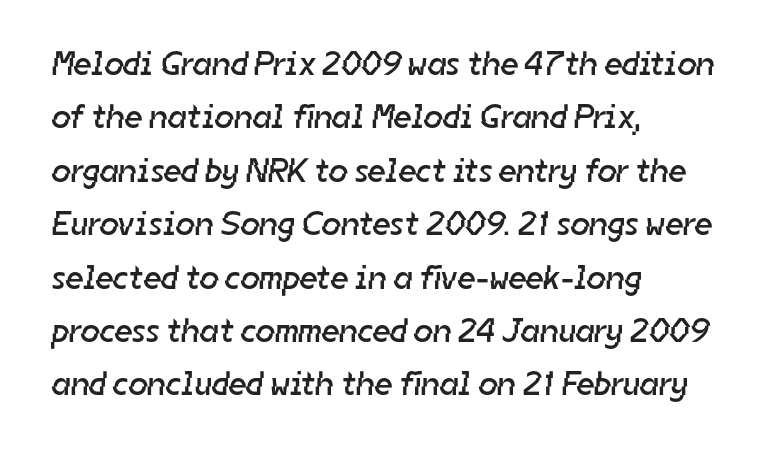
In CSS terms this would be text-align: left. Note the varied advance widths — an 'i' is clearly narrower than an 'm'. The words here are not underlined. Look at the bottom of the vertical strokes: they stop flat, with no serifs. Tracking here is standard; glyphs follow each other at the usual distance. Think standard paragraph weight, or any step lighter than that.
